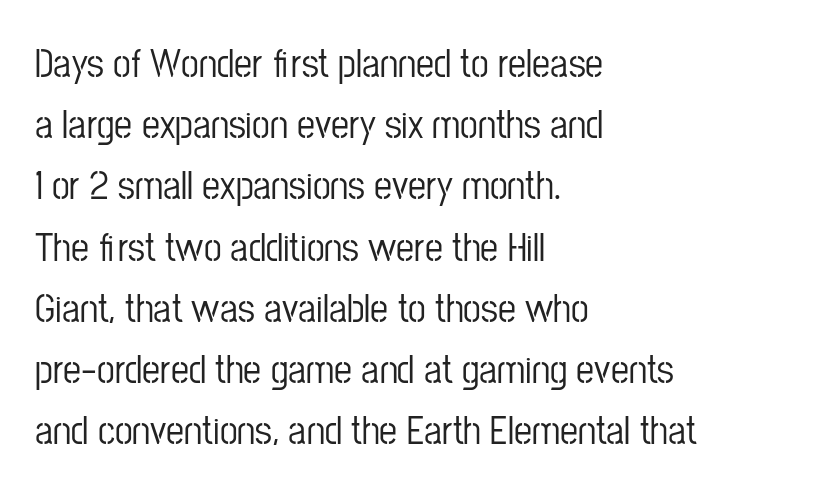
{"serif": "no", "italic": "no", "width": "condensed", "stroke_contrast": "low", "x_height": "medium", "monospaced": "no", "underline": "no", "align": "left", "line_spacing": "normal", "line_spacing_ratio": 1.53, "letter_spacing": "normal", "letter_spacing_em": 0.0, "glyph_px": 40}
